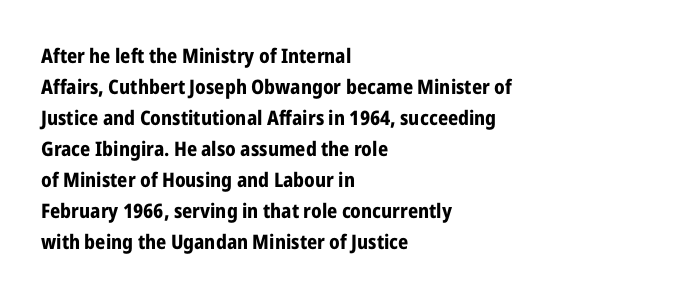
This is heavy type, rendered in bold. No extra tracking has been applied to these lines. The lines in this sample share a left origin and differ only in where they stop. A typesetter would call this leading conventional body-copy spacing. The typography opts for an upright posture over an oblique one. No word sits above an underline.
